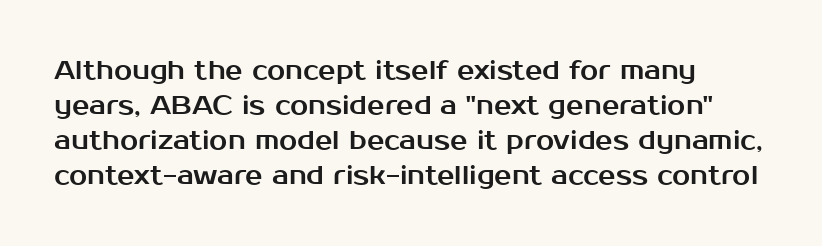
Q: Is the text italic (slanted)? A: No, it is upright.
Q: Is the text underlined? A: No.
Q: How is the paragraph aligned? A: Left-aligned.
Q: Is the spacing between letters normal or unusually wide? A: Normal.
Q: Is the spacing between lines tight, normal or loose? A: Normal.
